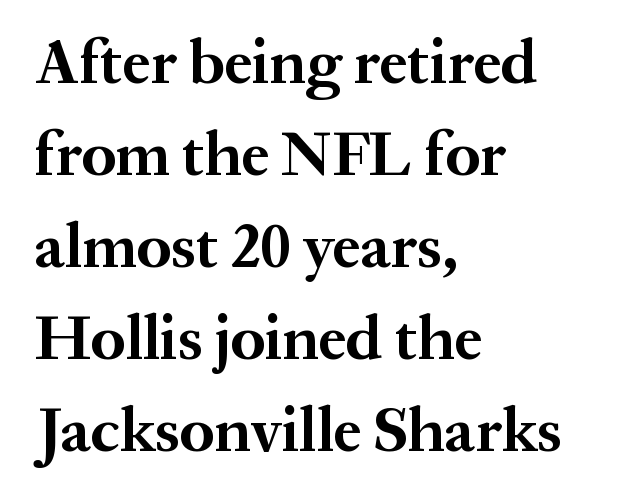
Posture: vertical. Compared with an ordinary text face, these strokes are far heavier — a full bold. What stands out about the letter spacing? Nothing — it is the standard amount. The passage shown is typed in a proportional face where columns would drift. A typesetter would label this face a serif.
